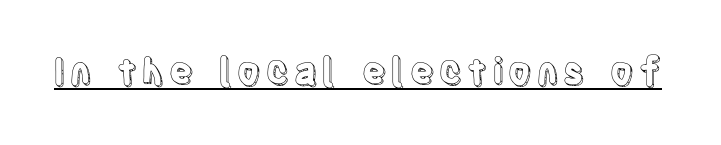
The image shows 36 px condensed type, upright; set underlined; a large x-height.
